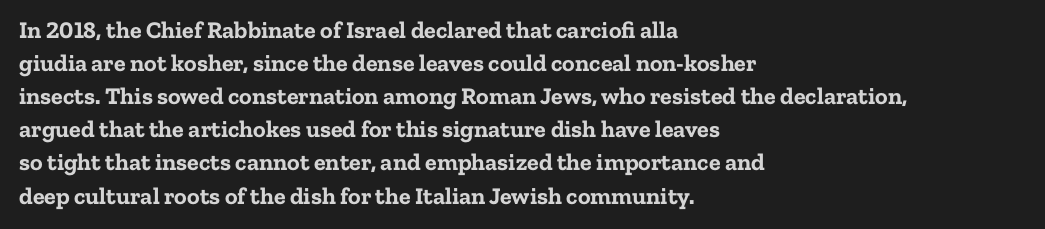
{"italic": "no", "bold": "yes", "underline": "no", "align": "left", "line_spacing": "normal", "line_spacing_ratio": 1.38, "letter_spacing": "normal", "letter_spacing_em": 0.0, "glyph_px": 24}
